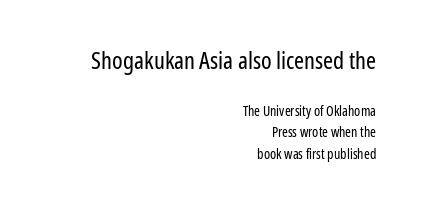
The image shows 24 px text type, upright; set right-aligned, normal line spacing (1.53x), normal letter spacing, not underlined; the first (top) block is 1.71x larger.
